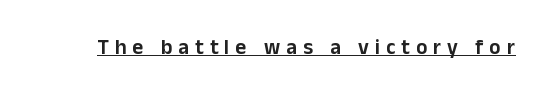
The image shows 21 px text type, upright; set unusually wide letter spacing (+0.29 em), underlined.
